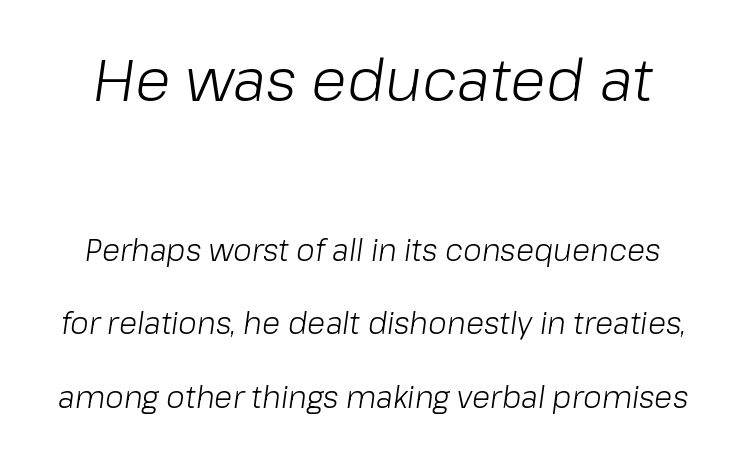
Q: Is the text bold? A: No.
Q: Is the text italic (slanted)? A: Yes, it leans right by about 8 degrees.
Q: Is the text underlined? A: No.
Q: Is the spacing between letters normal or unusually wide? A: Normal.
Q: Is the spacing between lines tight, normal or loose? A: Loose.
Q: Which block of text is set in a larger size, the first (top) or the second (bottom)? A: The first (top) one.
Q: Width (condensed, normal, or wide)? A: Normal.
Q: Stroke contrast? A: Low.
Q: x-height? A: Medium.
Q: Monospaced? A: No.
